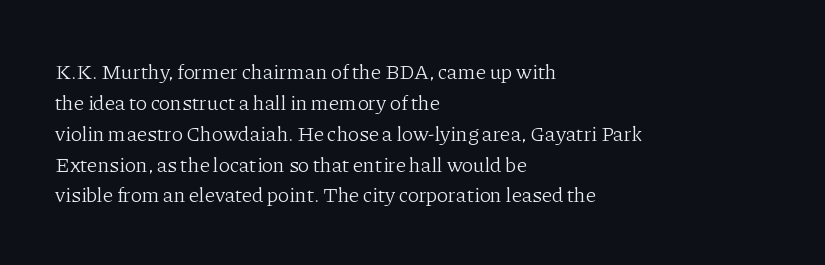
The image shows 21 px text type, upright; set left-aligned, normal line spacing (1.47x), normal letter spacing, not underlined.
